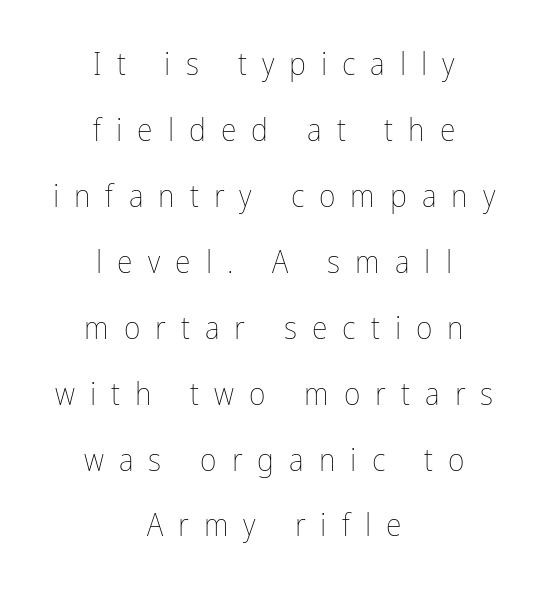
Interline gaps are noticeably wide in this sample. You can tell it's not italic because the verticals are truly vertical. A quiet, ordinary-to-light weight characterises the typeface. The tracking jumps out immediately: characters are airy and widely separated. Rule under the text: the space is simply empty.
